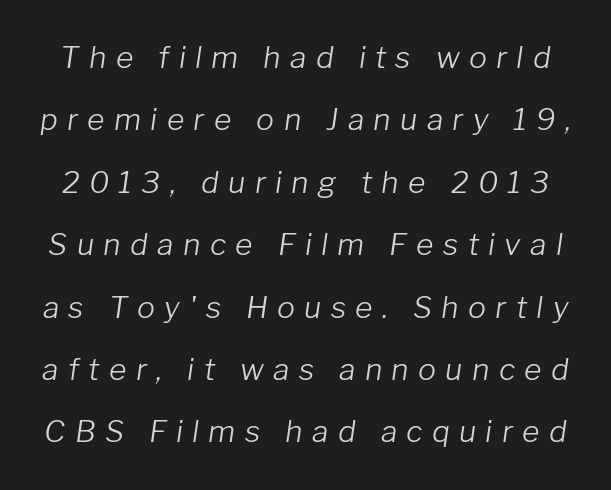
Q: Is the text bold? A: No.
Q: Is the text italic (slanted)? A: Yes, it leans right by about 8 degrees.
Q: Is the text underlined? A: No.
Q: Is the spacing between letters normal or unusually wide? A: Unusually wide.
Q: Is the spacing between lines tight, normal or loose? A: Loose.
Q: Width (condensed, normal, or wide)? A: Normal.
Q: Stroke contrast? A: Low.
Q: x-height? A: Medium.
Q: Monospaced? A: No.
